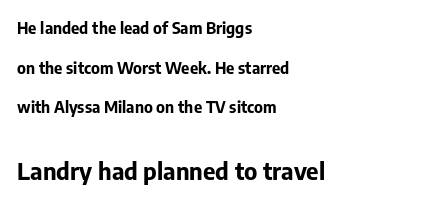
The image shows 24 px bold type, upright; set left-aligned, loose line spacing (2.47x), normal letter spacing, not underlined; the second (bottom) block is 1.5x larger.
